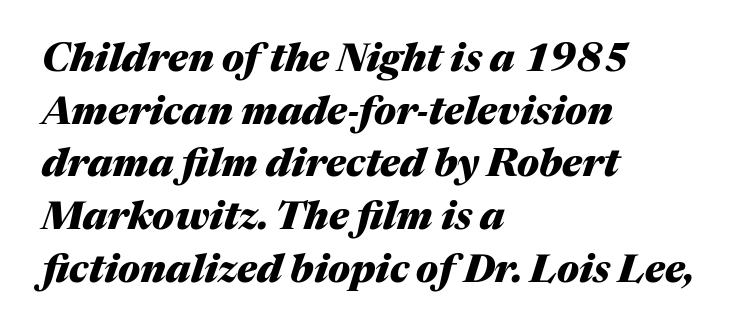
{"italic": "yes", "lean": "right", "slant_degrees": 17, "bold": "yes", "weight": "heavy", "width": "normal", "stroke_contrast": "medium", "x_height": "medium", "monospaced": "no", "underline": "no", "align": "left", "line_spacing": "normal", "line_spacing_ratio": 1.35, "letter_spacing": "normal", "letter_spacing_em": 0.0, "glyph_px": 39}
